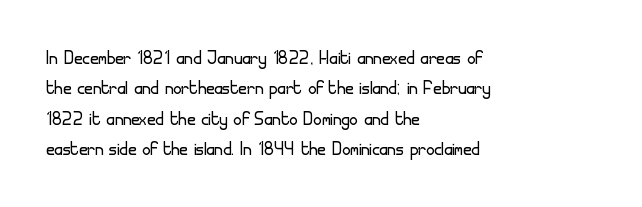
The space directly below the letters is spotless. Caption: standard tracking, unaltered. Vertically, the passage feels balanced, rows spaced as you'd expect. Does the lettering tilt? It doesn't — this is upright.
